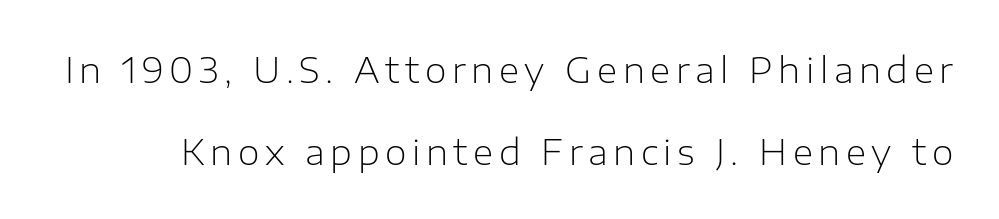
{"serif": "no", "italic": "no", "bold": "no", "weight": "light", "width": "normal", "stroke_contrast": "low", "x_height": "medium", "monospaced": "no", "underline": "no", "line_spacing": "loose", "line_spacing_ratio": 2.33, "glyph_px": 35}
